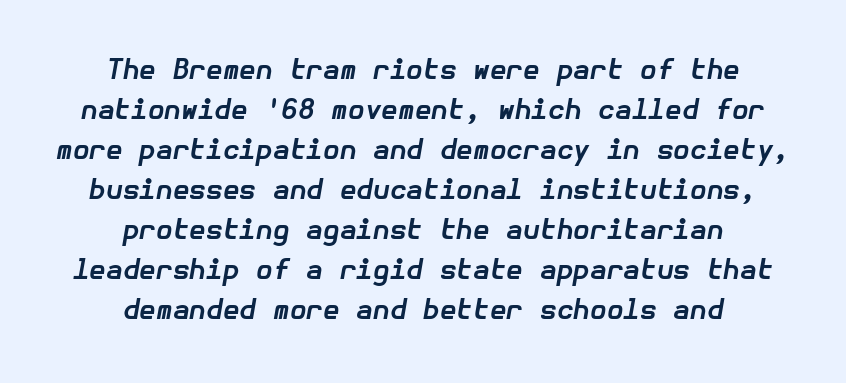
The image shows 27 px bold type, italic (leaning right); set centered, normal line spacing (1.48x), normal letter spacing, not underlined.
